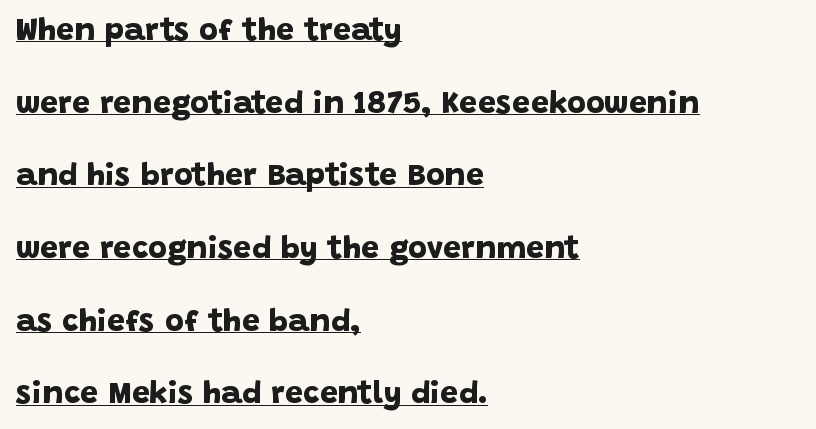
{"serif": "no", "bold": "yes", "weight": "bold", "width": "normal", "stroke_contrast": "low", "x_height": "large", "monospaced": "no", "underline": "yes", "align": "left", "line_spacing": "loose", "line_spacing_ratio": 2.27, "letter_spacing": "normal", "letter_spacing_em": 0.0, "glyph_px": 32}
